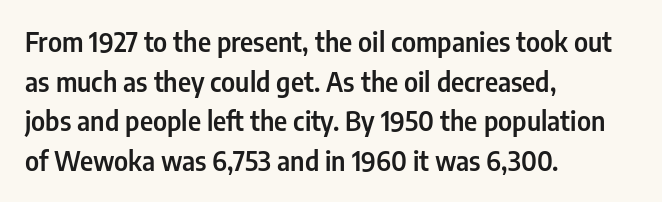
Q: Is the text italic (slanted)? A: No, it is upright.
Q: Is the text underlined? A: No.
Q: How is the paragraph aligned? A: Left-aligned.
Q: Is the spacing between letters normal or unusually wide? A: Normal.
Q: Is the spacing between lines tight, normal or loose? A: Normal.
